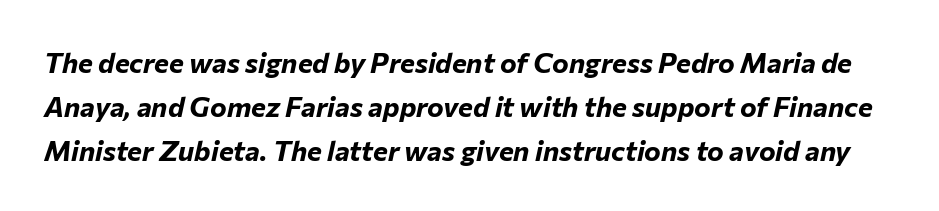
Notice how the stems are inclined rather than vertical — that's the hallmark of italics. Tracking value appears to be zero — textbook default spacing. A clean baseline with only descenders dipping below it. One glance says typical: line gaps are just what's usual. Notice how thick the strokes are: this is what a full bold looks like. You could not count columns in this text — the font is proportionally spaced.
